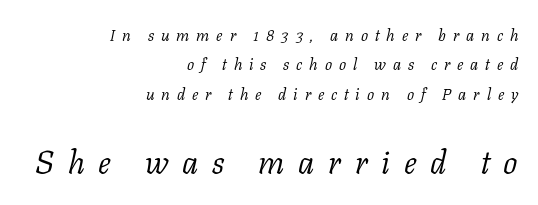
Q: Is the text bold? A: No.
Q: Is the text italic (slanted)? A: Yes, it leans right by about 11 degrees.
Q: Is the typeface a serif or a sans-serif typeface? A: Serif.
Q: Is the text underlined? A: No.
Q: How is the paragraph aligned? A: Right-aligned.
Q: Is the spacing between letters normal or unusually wide? A: Unusually wide.
Q: Which block of text is set in a larger size, the first (top) or the second (bottom)? A: The second (bottom) one.
Q: Width (condensed, normal, or wide)? A: Normal.
Q: Stroke contrast? A: Low.
Q: x-height? A: Medium.
Q: Monospaced? A: No.
